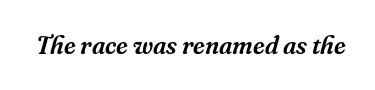
The image shows 25 px text type, italic (leaning right); set normal letter spacing, not underlined.
